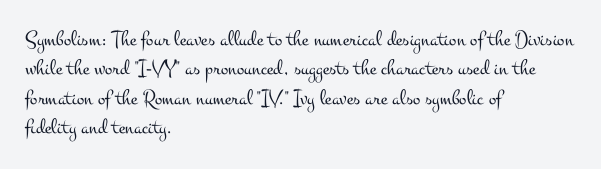
The image shows 22 px text type; set left-aligned, normal line spacing (1.34x), normal letter spacing, not underlined.
